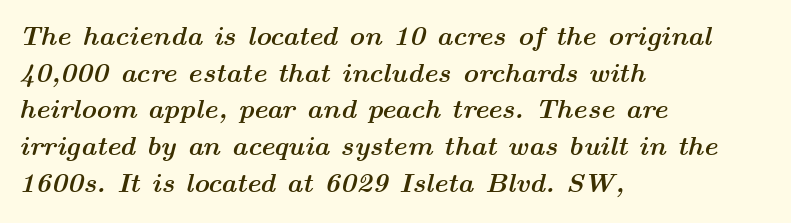
Q: Is the text bold? A: Yes.
Q: Is the text italic (slanted)? A: Yes, it leans right by about 14 degrees.
Q: Is the text underlined? A: No.
Q: How is the paragraph aligned? A: Left-aligned.
Q: Is the spacing between letters normal or unusually wide? A: Normal.
Q: Is the spacing between lines tight, normal or loose? A: Normal.
